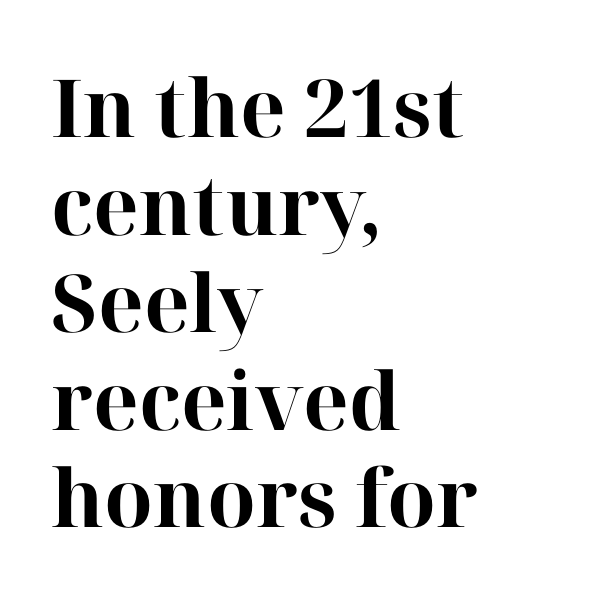
{"serif": "yes", "italic": "no", "bold": "yes", "weight": "bold", "width": "normal", "stroke_contrast": "high", "x_height": "medium", "monospaced": "no", "underline": "no", "align": "left", "line_spacing_ratio": 1.22, "letter_spacing": "normal", "letter_spacing_em": 0.0, "glyph_px": 80}
